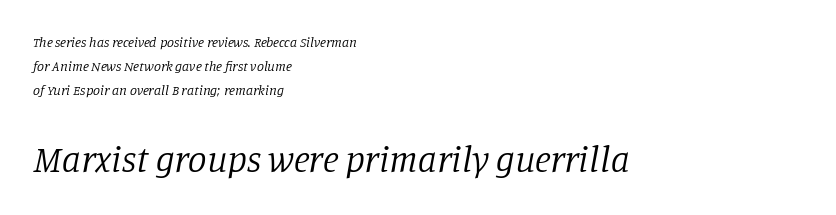
The image shows 37 px regular-weight serif type, italic (leaning right); set left-aligned, line spacing 1.73x, normal letter spacing, not underlined; the second (bottom) block is 2.64x larger; low stroke contrast and a large x-height.
